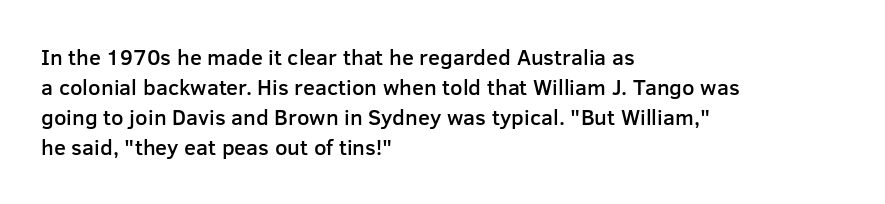
The image shows 22 px text type, upright; set left-aligned, normal line spacing (1.37x), normal letter spacing, not underlined.
